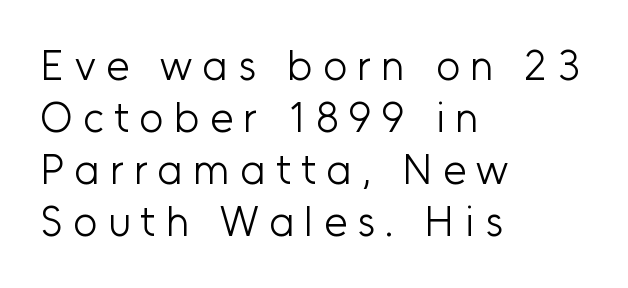
The image shows 42 px light sans-serif type, upright; set left-aligned, line spacing 1.24x, unusually wide letter spacing (+0.24 em), not underlined; low stroke contrast and a medium x-height.
